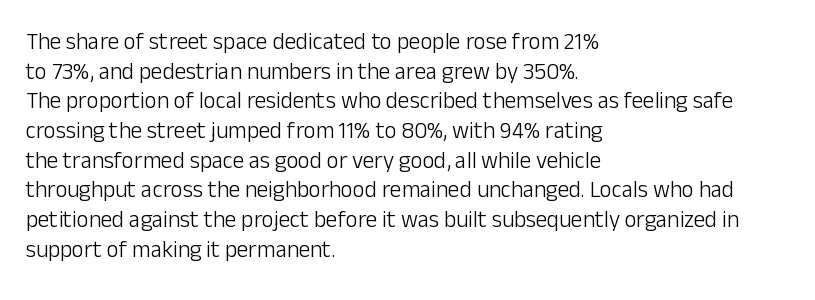
The lines sit at an ordinary, default distance from one another. The rag falls on the right side of this text block. The characters are drawn with everyday or finer stroke widths. Descender tails drop into unmarked territory.
